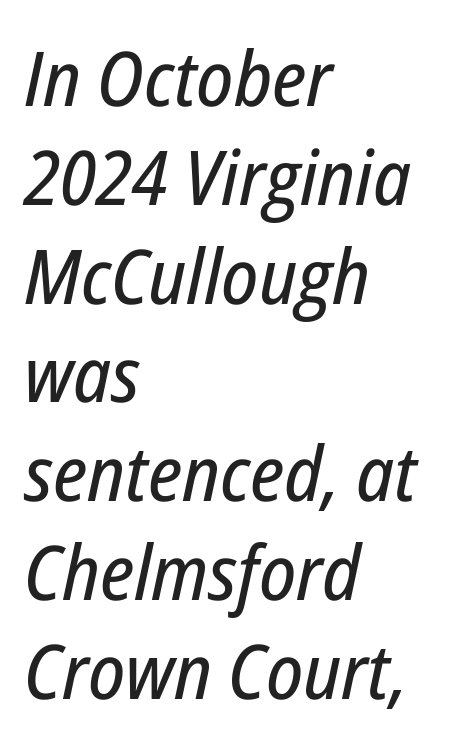
Q: Is the text italic (slanted)? A: Yes, it leans right by about 12 degrees.
Q: Is the text underlined? A: No.
Q: How is the paragraph aligned? A: Left-aligned.
Q: Is the spacing between letters normal or unusually wide? A: Normal.
Q: Is the spacing between lines tight, normal or loose? A: Normal.
Q: Width (condensed, normal, or wide)? A: Condensed.
Q: Stroke contrast? A: Low.
Q: x-height? A: Medium.
Q: Monospaced? A: No.
